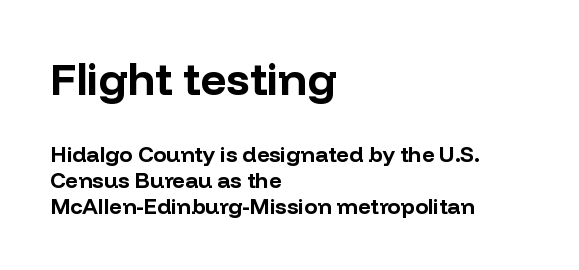
The image shows 45 px bold sans-serif type, upright; set left-aligned, line spacing 1.19x, normal letter spacing, not underlined; the first (top) block is 2.05x larger; low stroke contrast and a medium x-height.
